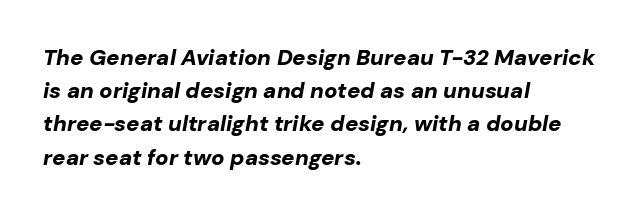
Q: Is the text bold? A: Yes.
Q: Is the text italic (slanted)? A: Yes, it leans right by about 10 degrees.
Q: Is the text underlined? A: No.
Q: How is the paragraph aligned? A: Left-aligned.
Q: Is the spacing between letters normal or unusually wide? A: Normal.
Q: Is the spacing between lines tight, normal or loose? A: Normal.
